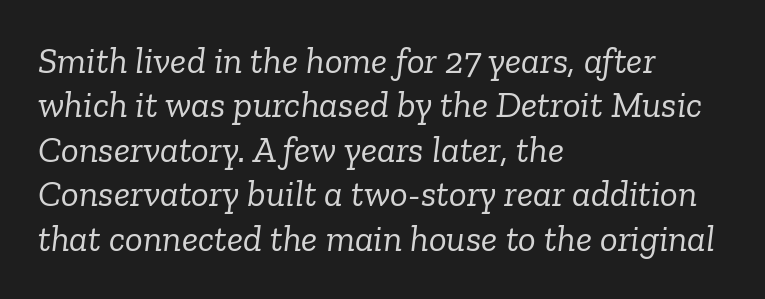
Q: Is the text bold? A: No.
Q: Is the text italic (slanted)? A: Yes, it leans right by about 6 degrees.
Q: Is the typeface a serif or a sans-serif typeface? A: Serif.
Q: Is the text underlined? A: No.
Q: How is the paragraph aligned? A: Left-aligned.
Q: Is the spacing between letters normal or unusually wide? A: Normal.
Q: Width (condensed, normal, or wide)? A: Normal.
Q: Stroke contrast? A: Low.
Q: x-height? A: Medium.
Q: Monospaced? A: No.
